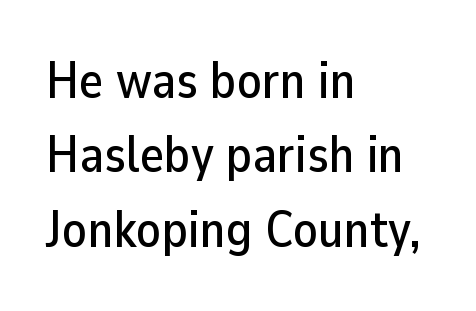
These lines keep a tight, regular rhythm from letter to letter. This is sans-serif lettering, the kind often seen on screens and signage. This sample keeps an unexceptional amount of space between lines. Short and long lines alike share a common starting point at left.
